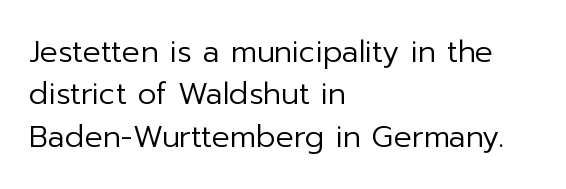
Q: Is the text bold? A: No.
Q: Is the text italic (slanted)? A: No, it is upright.
Q: Is the typeface a serif or a sans-serif typeface? A: Sans-serif.
Q: Is the text underlined? A: No.
Q: How is the paragraph aligned? A: Left-aligned.
Q: Is the spacing between letters normal or unusually wide? A: Normal.
Q: Is the spacing between lines tight, normal or loose? A: Normal.
Q: Width (condensed, normal, or wide)? A: Normal.
Q: Stroke contrast? A: Low.
Q: x-height? A: Medium.
Q: Monospaced? A: No.
